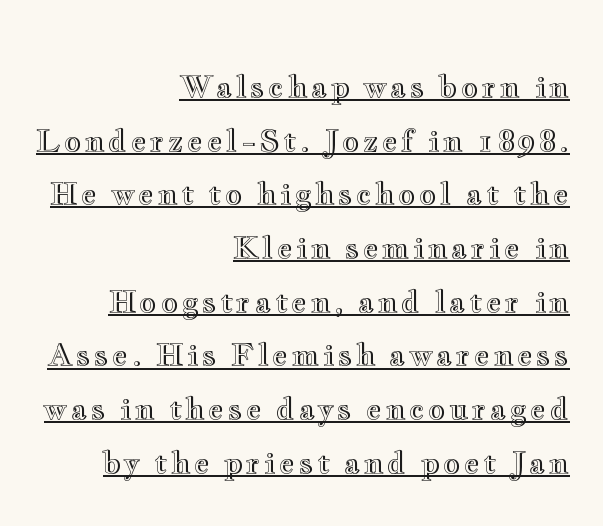
{"italic": "no", "width": "wide", "x_height": "small", "monospaced": "no", "underline": "yes", "align": "right", "line_spacing_ratio": 1.79, "glyph_px": 30}
